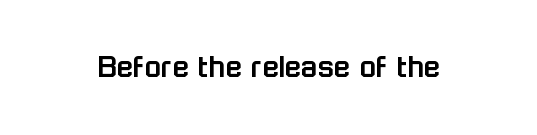
Q: Is the text italic (slanted)? A: No, it is upright.
Q: Is the typeface a serif or a sans-serif typeface? A: Sans-serif.
Q: Is the text underlined? A: No.
Q: Is the spacing between letters normal or unusually wide? A: Normal.
Q: Width (condensed, normal, or wide)? A: Normal.
Q: Stroke contrast? A: Low.
Q: x-height? A: Medium.
Q: Monospaced? A: No.
